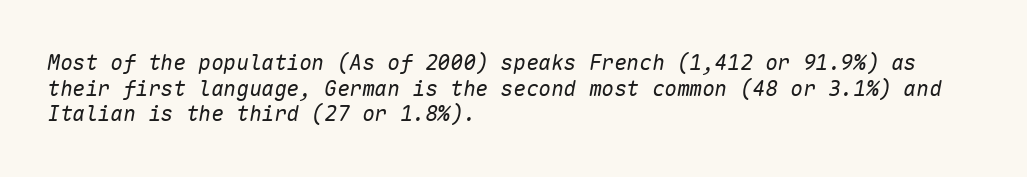
{"italic": "yes", "lean": "right", "slant_degrees": 10, "bold": "no", "underline": "no", "align": "left", "line_spacing_ratio": 1.22, "letter_spacing": "normal", "letter_spacing_em": 0.0, "glyph_px": 21}
